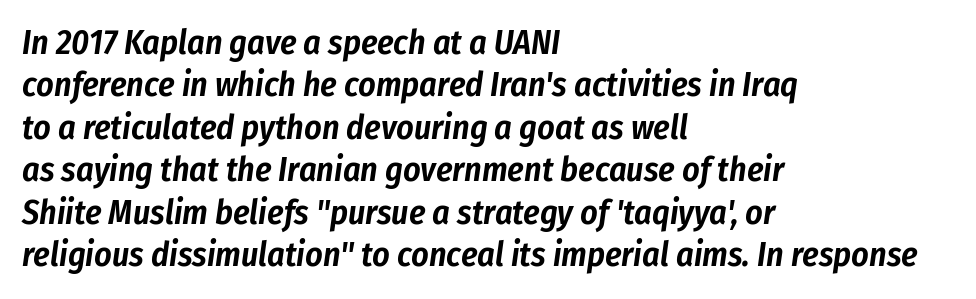
{"italic": "yes", "lean": "right", "slant_degrees": 8, "width": "condensed", "stroke_contrast": "low", "x_height": "medium", "monospaced": "no", "underline": "no", "align": "left", "line_spacing": "normal", "line_spacing_ratio": 1.25, "letter_spacing": "normal", "letter_spacing_em": 0.0, "glyph_px": 34}
